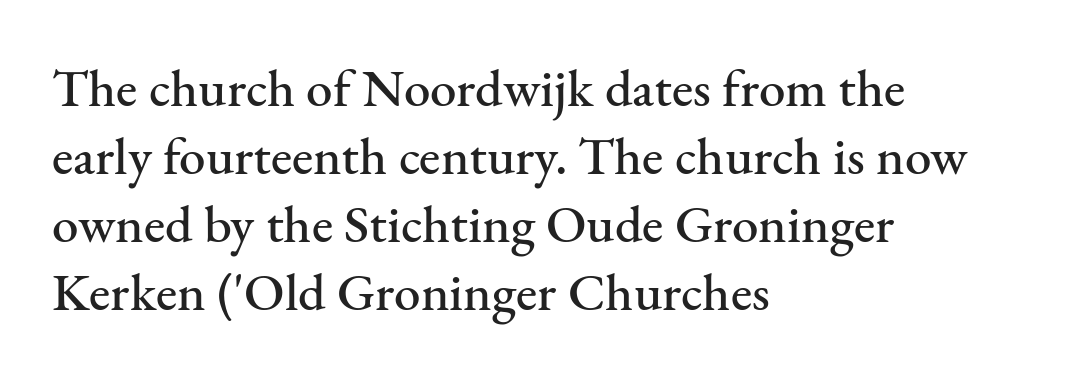
Q: Is the text italic (slanted)? A: No, it is upright.
Q: Is the typeface a serif or a sans-serif typeface? A: Serif.
Q: Is the text underlined? A: No.
Q: How is the paragraph aligned? A: Left-aligned.
Q: Is the spacing between letters normal or unusually wide? A: Normal.
Q: Is the spacing between lines tight, normal or loose? A: Normal.
Q: Width (condensed, normal, or wide)? A: Normal.
Q: Stroke contrast? A: Medium.
Q: x-height? A: Small.
Q: Monospaced? A: No.
